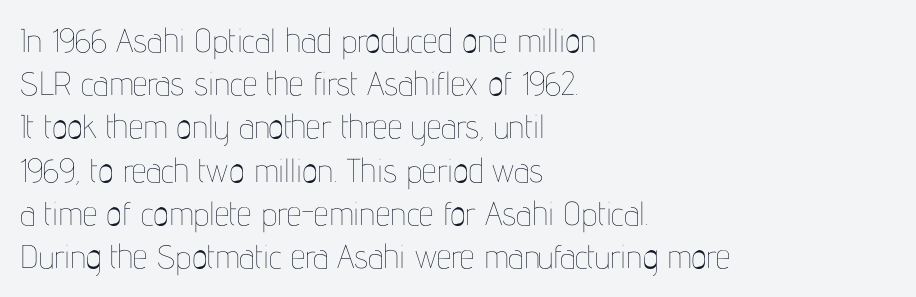
Q: Is the text bold? A: No.
Q: Is the text italic (slanted)? A: No, it is upright.
Q: Is the text underlined? A: No.
Q: How is the paragraph aligned? A: Left-aligned.
Q: Is the spacing between letters normal or unusually wide? A: Normal.
Q: Is the spacing between lines tight, normal or loose? A: Normal.
Q: Width (condensed, normal, or wide)? A: Condensed.
Q: Stroke contrast? A: Low.
Q: x-height? A: Medium.
Q: Monospaced? A: No.
